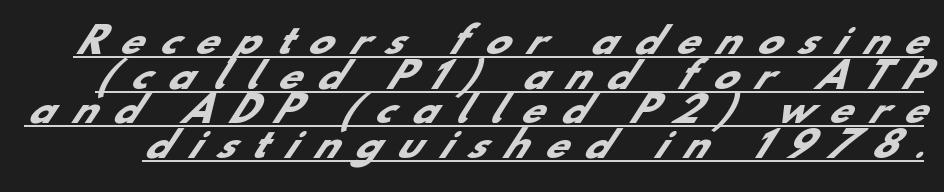
The image shows 36 px heavy sans-serif type; set tight line spacing (0.96x), unusually wide letter spacing (+0.49 em), underlined; low stroke contrast and a small x-height.
